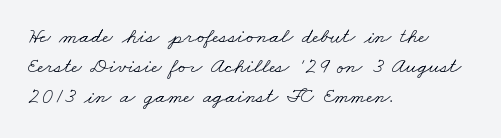
Q: Is the text bold? A: No.
Q: Is the text underlined? A: No.
Q: How is the paragraph aligned? A: Left-aligned.
Q: Is the spacing between letters normal or unusually wide? A: Normal.
Q: Is the spacing between lines tight, normal or loose? A: Normal.
